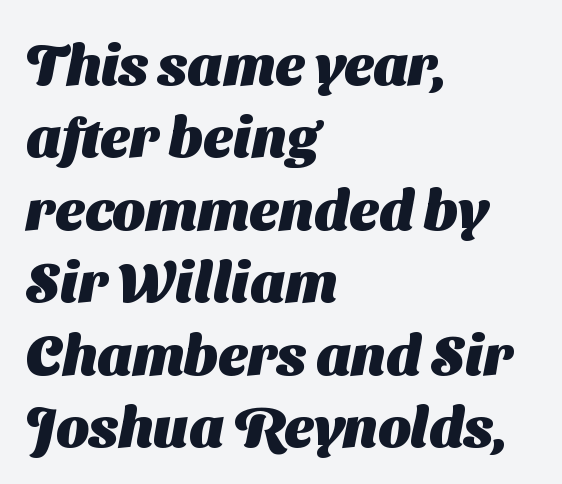
The image shows 57 px heavy sans-serif type; set left-aligned, normal line spacing (1.27x), normal letter spacing, not underlined; medium stroke contrast and a medium x-height.
